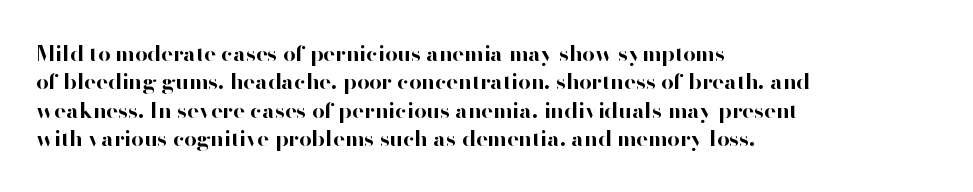
This is the regular roman posture of the typeface. The lines in this sample share a left origin and differ only in where they stop. Standard letterfit; no display-style spreading of the glyphs. Heavy-handed strokes throughout: this text is bold. The space directly below the letters is spotless.
